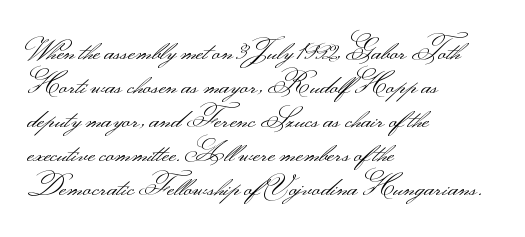
Each letter keeps its own natural width here, so spacing adapts to shape. The gaps between neighbouring characters are ordinary and unremarkable. Ink coverage per letter is moderate at most. Clear beneath every line of the passage.
